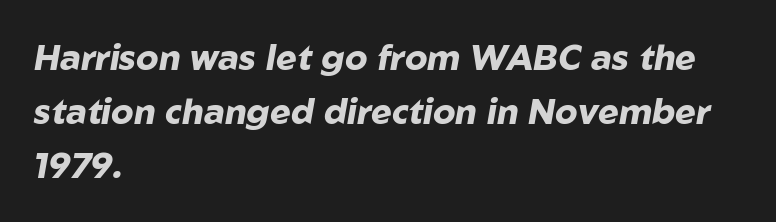
Rows of type keep a routine distance in the vertical direction. The gaps between neighbouring characters are ordinary and unremarkable. The characters look thick and weighty, a clear bold. Lines of text with bare space underneath.
